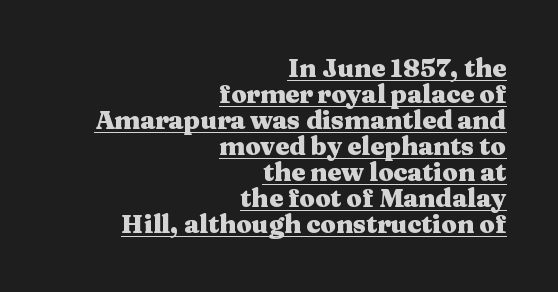
The face used here appears with an underline applied. The face used here has the dense, thick strokes of a bold. Ordinary non-slanted type is in use. Each line ends at the same right margin while the left side varies.
